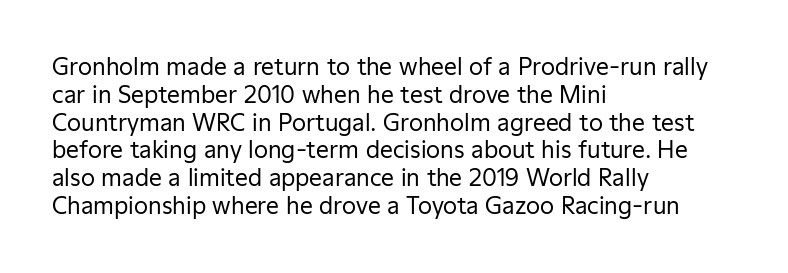
Q: Is the text bold? A: No.
Q: Is the text italic (slanted)? A: No, it is upright.
Q: Is the text underlined? A: No.
Q: How is the paragraph aligned? A: Left-aligned.
Q: Is the spacing between letters normal or unusually wide? A: Normal.
